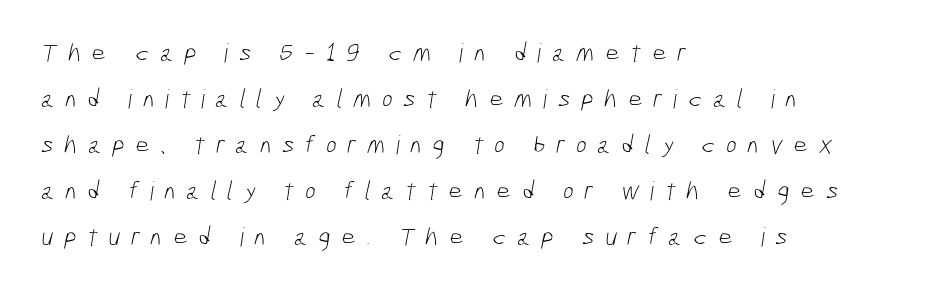
Q: Is the text bold? A: No.
Q: Is the text underlined? A: No.
Q: How is the paragraph aligned? A: Left-aligned.
Q: Is the spacing between letters normal or unusually wide? A: Unusually wide.
